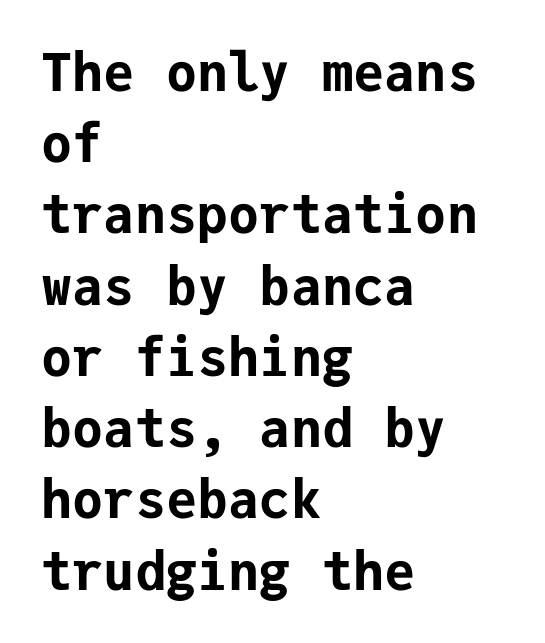
Short note: letters normally spaced. In terms of posture, this sample is upright. This sample uses a sans-serif face. Heft: maximum for text — a bold. Each letter, wide or thin by design, is forced into the same width here.
